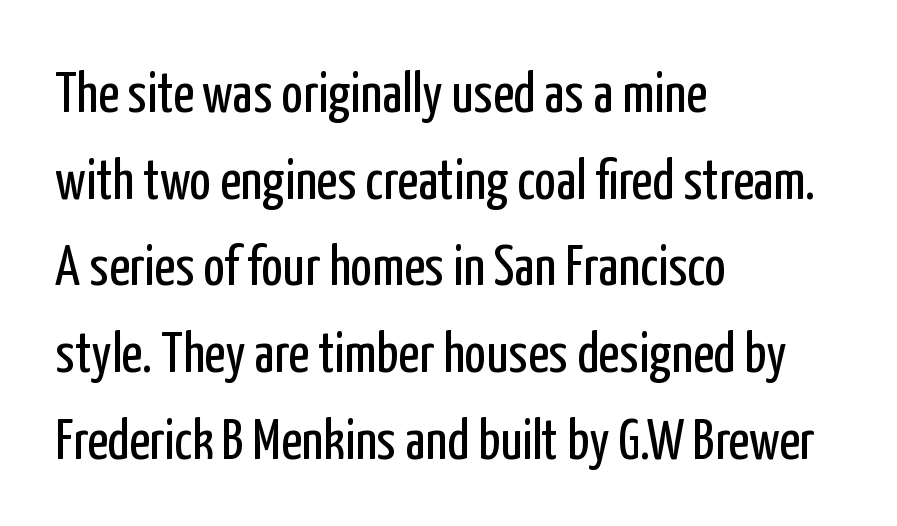
Q: Is the text bold? A: No.
Q: Is the text italic (slanted)? A: No, it is upright.
Q: Is the typeface a serif or a sans-serif typeface? A: Sans-serif.
Q: Is the text underlined? A: No.
Q: How is the paragraph aligned? A: Left-aligned.
Q: Is the spacing between letters normal or unusually wide? A: Normal.
Q: Is the spacing between lines tight, normal or loose? A: Normal.
Q: Width (condensed, normal, or wide)? A: Condensed.
Q: Stroke contrast? A: Low.
Q: x-height? A: Medium.
Q: Monospaced? A: No.
